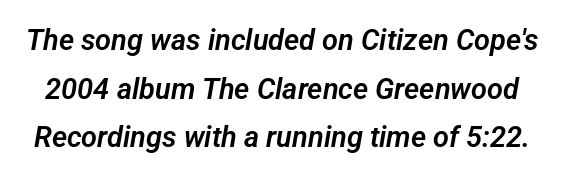
Q: Is the typeface a serif or a sans-serif typeface? A: Sans-serif.
Q: Is the text underlined? A: No.
Q: Is the spacing between letters normal or unusually wide? A: Normal.
Q: Is the spacing between lines tight, normal or loose? A: Normal.
Q: Width (condensed, normal, or wide)? A: Normal.
Q: Stroke contrast? A: Low.
Q: x-height? A: Medium.
Q: Monospaced? A: No.
